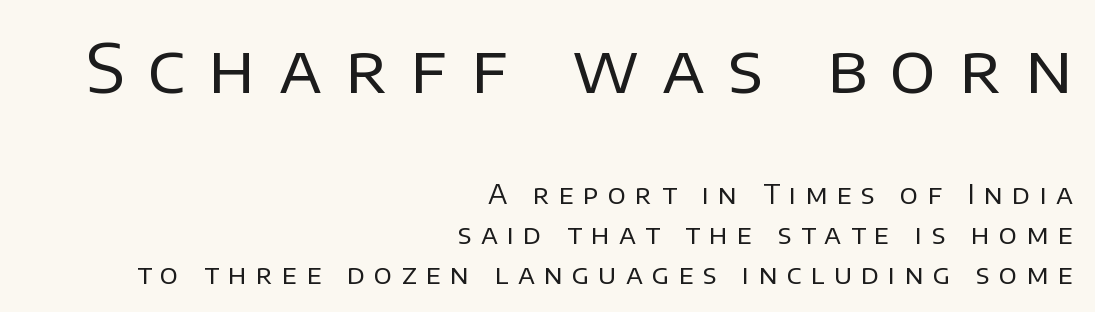
Students, note that the glyphs here are deliberately spaced far apart. Rendered with straight, roman letterforms. Proportional: the letters do not fall into vertical columns. Each letter's strokes conclude bluntly, with no projecting serifs. If you drew a ruler down the right edge, every line would touch it.
